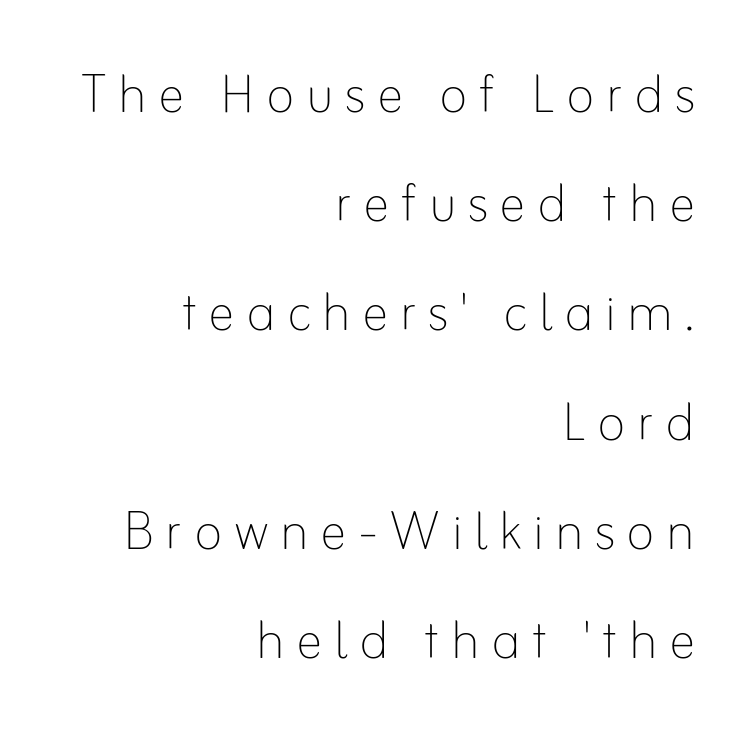
Is the stroke heavy? The answer is a plain regular-or-lighter. In terms of posture, this sample is upright. Casual observation: everything's shoved over to the right. Notice how descenders clear the ascenders below comfortably — that's standard leading.
